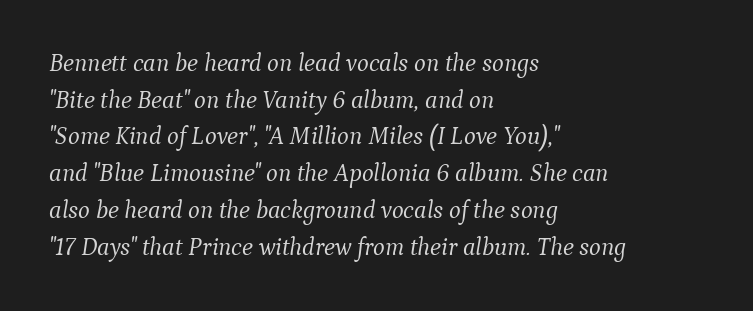
The image shows 25 px text type, italic (leaning right); set left-aligned, normal line spacing (1.47x), normal letter spacing, not underlined.
